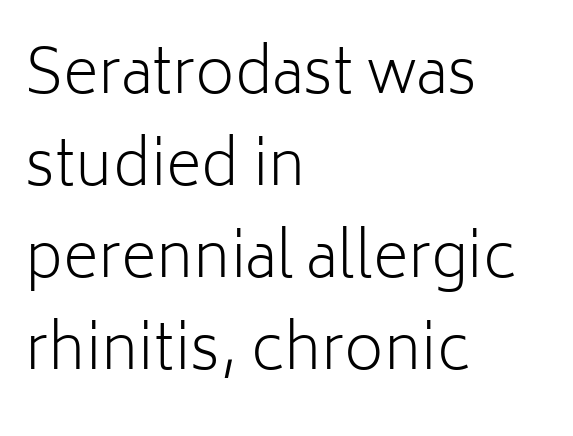
Q: Is the text bold? A: No.
Q: Is the text italic (slanted)? A: No, it is upright.
Q: Is the typeface a serif or a sans-serif typeface? A: Sans-serif.
Q: Is the text underlined? A: No.
Q: How is the paragraph aligned? A: Left-aligned.
Q: Is the spacing between letters normal or unusually wide? A: Normal.
Q: Is the spacing between lines tight, normal or loose? A: Normal.
Q: Width (condensed, normal, or wide)? A: Normal.
Q: Stroke contrast? A: Low.
Q: x-height? A: Medium.
Q: Monospaced? A: No.
